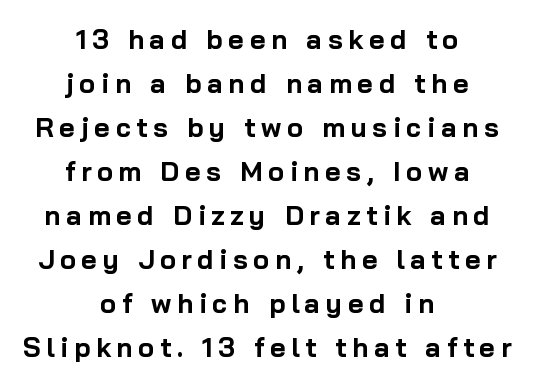
Q: Is the text bold? A: Yes.
Q: Is the text italic (slanted)? A: No, it is upright.
Q: Is the text underlined? A: No.
Q: How is the paragraph aligned? A: Centered.
Q: Is the spacing between letters normal or unusually wide? A: Unusually wide.
Q: Is the spacing between lines tight, normal or loose? A: Normal.
